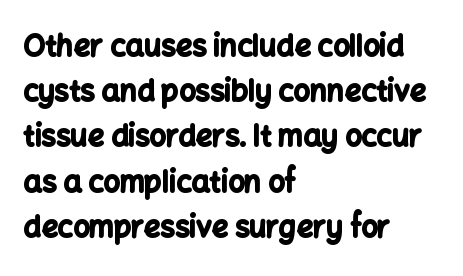
{"serif": "no", "italic": "no", "bold": "yes", "weight": "bold", "width": "normal", "stroke_contrast": "low", "x_height": "medium", "monospaced": "no", "underline": "no", "align": "left", "line_spacing": "normal", "line_spacing_ratio": 1.56, "letter_spacing": "normal", "letter_spacing_em": 0.0, "glyph_px": 29}
